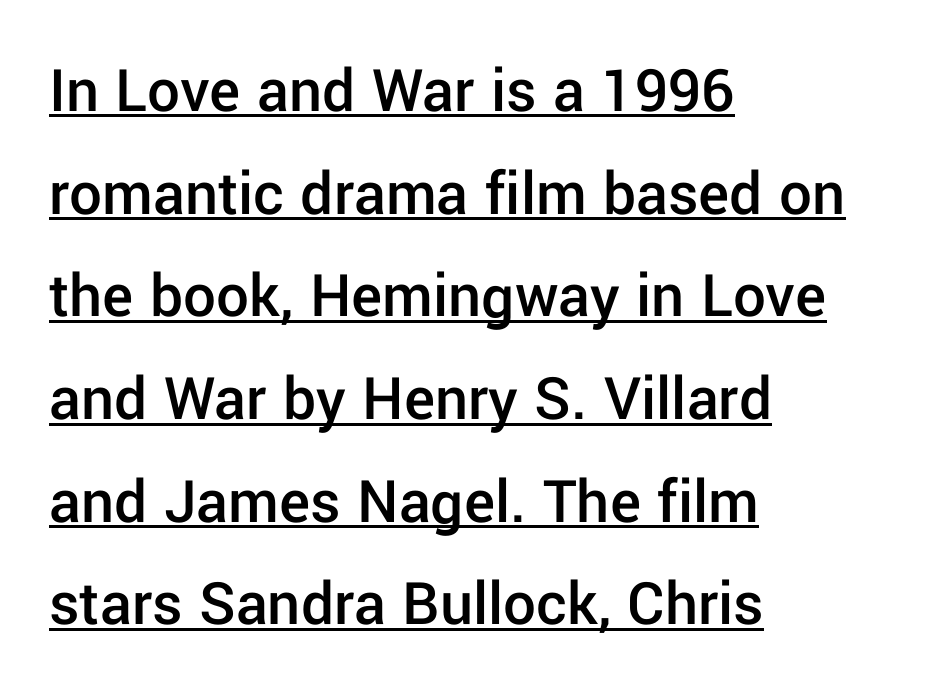
The image shows 65 px semibold sans-serif type, upright; set left-aligned, normal line spacing (1.58x), normal letter spacing, underlined; low stroke contrast and a medium x-height.
